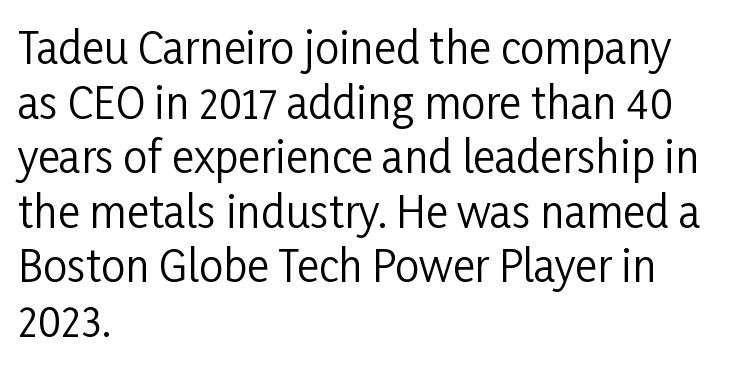
Q: Is the text bold? A: No.
Q: Is the text italic (slanted)? A: No, it is upright.
Q: Is the typeface a serif or a sans-serif typeface? A: Sans-serif.
Q: Is the text underlined? A: No.
Q: How is the paragraph aligned? A: Left-aligned.
Q: Is the spacing between letters normal or unusually wide? A: Normal.
Q: Is the spacing between lines tight, normal or loose? A: Normal.
Q: Width (condensed, normal, or wide)? A: Condensed.
Q: Stroke contrast? A: Low.
Q: x-height? A: Medium.
Q: Monospaced? A: No.
